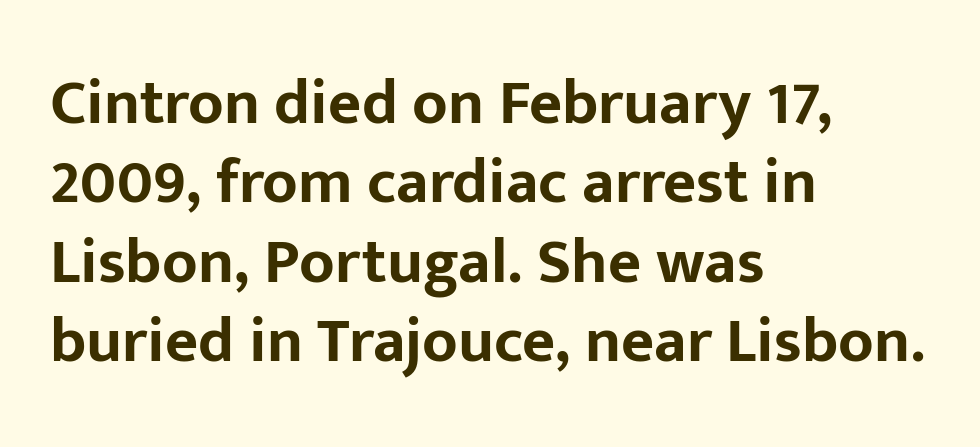
On the weight axis this lands at bold, roughly 700. The compositor pushed each line to the left boundary. The area under the type is left untouched. There is no visible air inserted between adjacent glyphs.
